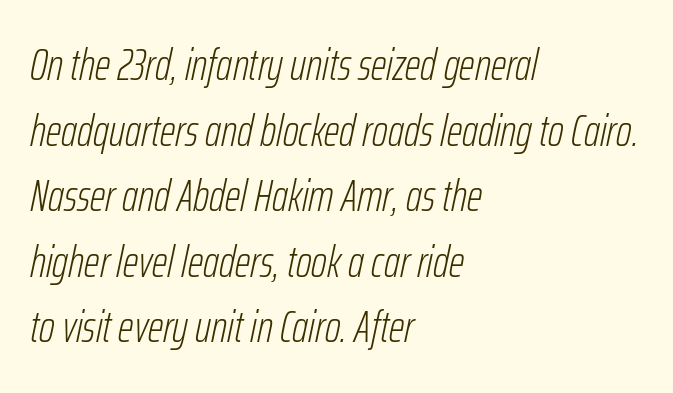
Q: Is the text bold? A: No.
Q: Is the text italic (slanted)? A: Yes, it leans right by about 12 degrees.
Q: Is the text underlined? A: No.
Q: How is the paragraph aligned? A: Left-aligned.
Q: Is the spacing between letters normal or unusually wide? A: Normal.
Q: Is the spacing between lines tight, normal or loose? A: Normal.
Q: Width (condensed, normal, or wide)? A: Condensed.
Q: Stroke contrast? A: Low.
Q: x-height? A: Medium.
Q: Monospaced? A: No.
